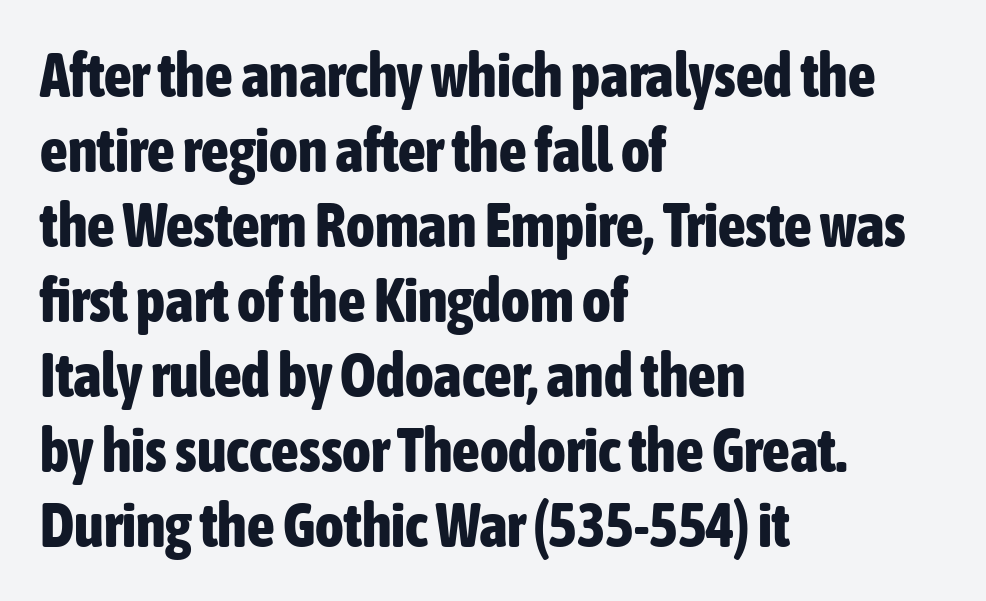
The image shows 61 px bold, condensed sans-serif type, upright; set left-aligned, line spacing 1.23x, normal letter spacing, not underlined; low stroke contrast and a medium x-height.
